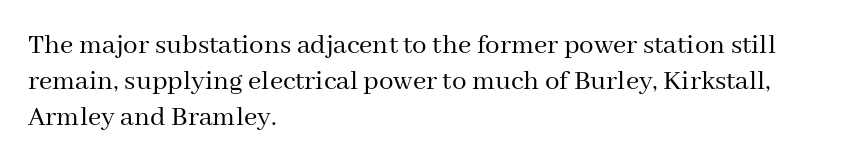
Looks like regular typesetting: each glyph gets only the width it needs. Glance below the letters and you will spot only blank space. Summary of weight: not heavy and not bold. Serif or sans? Serif — the stroke terminals have little feet.
